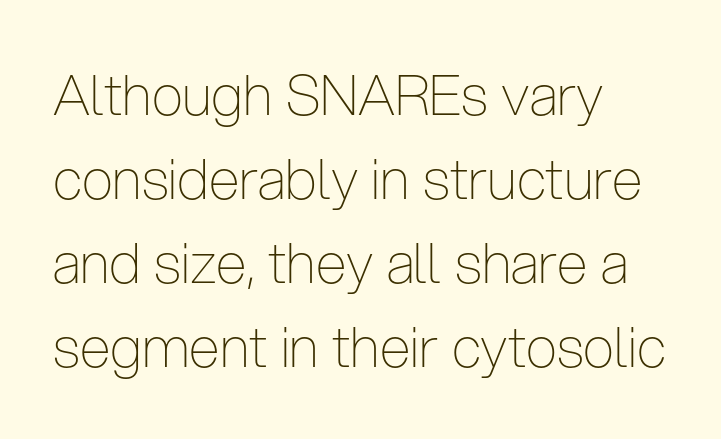
The image shows 56 px thin, condensed sans-serif type, upright; set left-aligned, normal line spacing (1.5x), normal letter spacing, not underlined; low stroke contrast and a medium x-height.
